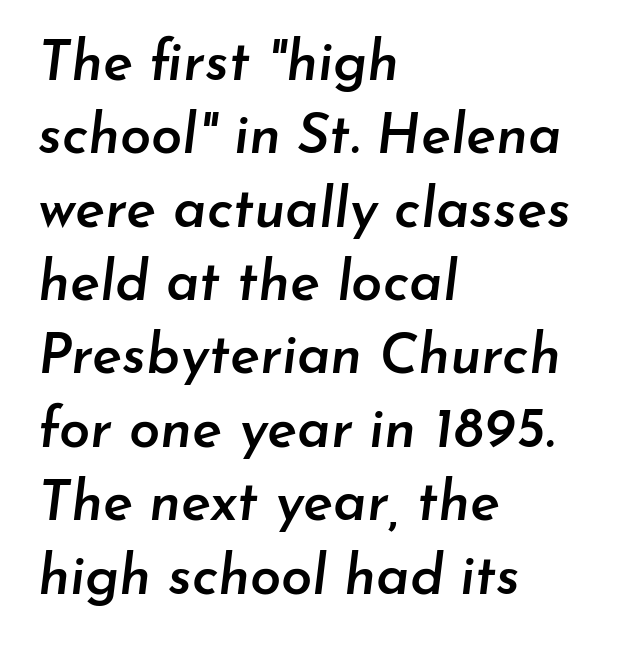
{"italic": "yes", "lean": "right", "slant_degrees": 7, "bold": "semi", "weight": "semibold", "width": "normal", "stroke_contrast": "low", "x_height": "small", "monospaced": "no", "underline": "no", "align": "left", "line_spacing": "normal", "line_spacing_ratio": 1.31, "letter_spacing": "normal", "letter_spacing_em": 0.0, "glyph_px": 56}
